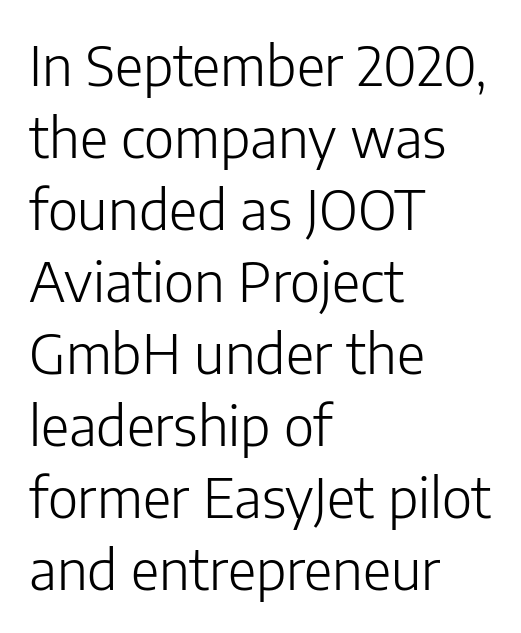
Nope, not italic — everything's standing straight. No word sits above an underline. Each letter keeps its own natural width here, so spacing adapts to shape. Line beginnings align vertically; line endings do not.
